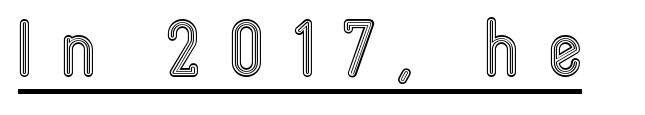
The image shows 78 px condensed type, upright; set unusually wide letter spacing (+0.4 em), underlined; a medium x-height.
